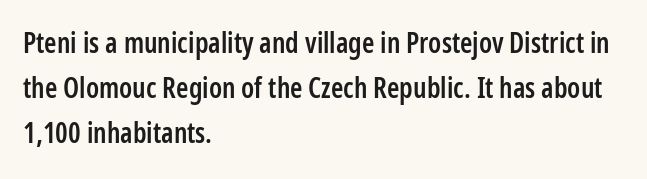
Varying glyph widths throughout — classic text-font behaviour. The vertical gap from one line to the next is medium. In terms of letterform style, serifs are entirely absent. Short note: letters normally spaced.
